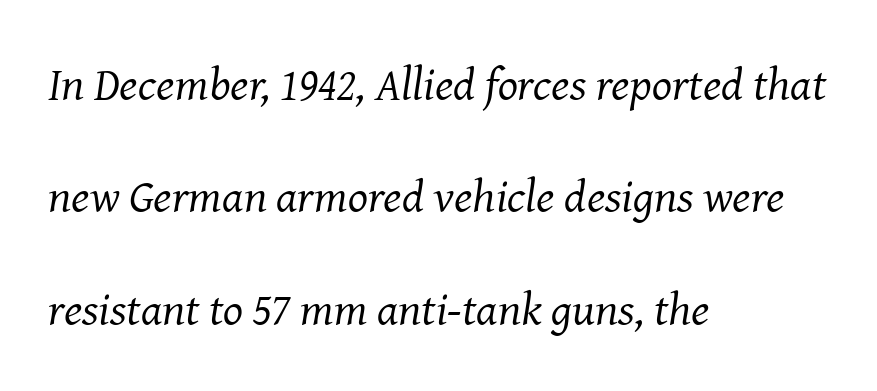
{"serif": "yes", "italic": "yes", "lean": "right", "slant_degrees": 8, "bold": "no", "weight": "regular", "width": "normal", "stroke_contrast": "medium", "x_height": "medium", "monospaced": "no", "underline": "no", "align": "left", "line_spacing": "loose", "line_spacing_ratio": 2.39, "letter_spacing": "normal", "letter_spacing_em": 0.0, "glyph_px": 47}
